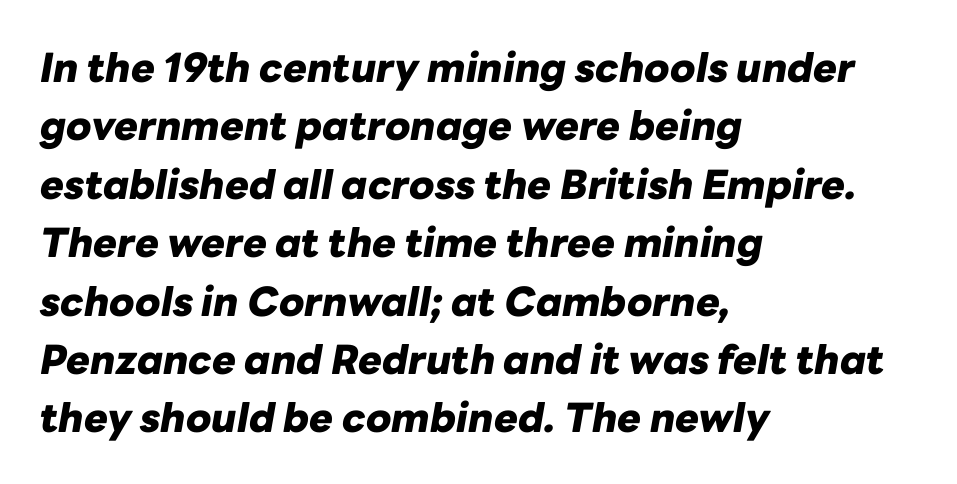
{"italic": "yes", "lean": "right", "slant_degrees": 10, "bold": "yes", "weight": "heavy", "width": "normal", "stroke_contrast": "low", "x_height": "medium", "monospaced": "no", "underline": "no", "align": "left", "line_spacing": "normal", "line_spacing_ratio": 1.46, "letter_spacing": "normal", "letter_spacing_em": 0.0, "glyph_px": 40}
